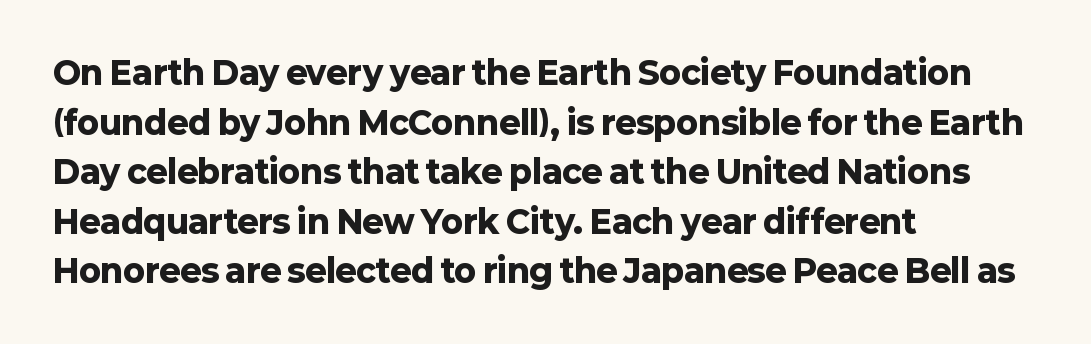
The image shows 32 px heavy sans-serif type, upright; set left-aligned, normal line spacing (1.55x), normal letter spacing, not underlined; low stroke contrast and a medium x-height.
